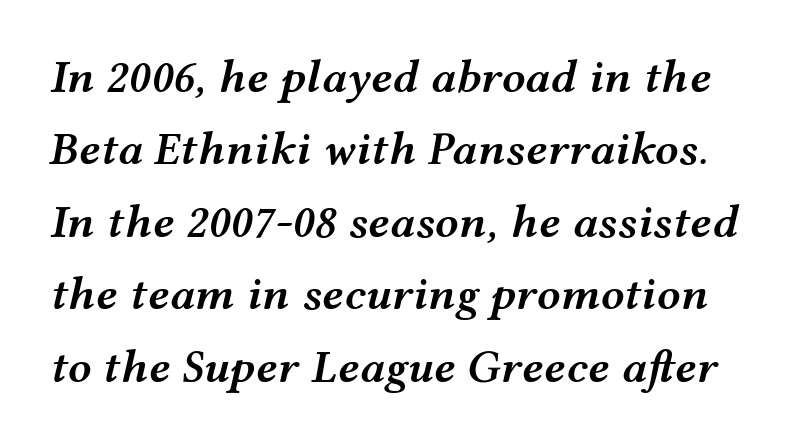
{"italic": "yes", "lean": "right", "slant_degrees": 12, "bold": "semi", "weight": "semibold", "width": "wide", "stroke_contrast": "medium", "x_height": "medium", "monospaced": "no", "underline": "no", "line_spacing": "normal", "line_spacing_ratio": 1.54, "letter_spacing": "normal", "letter_spacing_em": 0.0, "glyph_px": 47}
